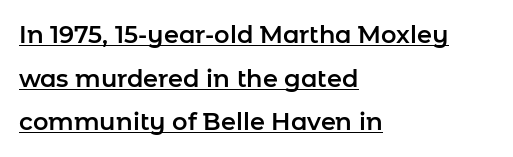
Q: Is the text italic (slanted)? A: No, it is upright.
Q: Is the text underlined? A: Yes.
Q: How is the paragraph aligned? A: Left-aligned.
Q: Is the spacing between letters normal or unusually wide? A: Normal.
